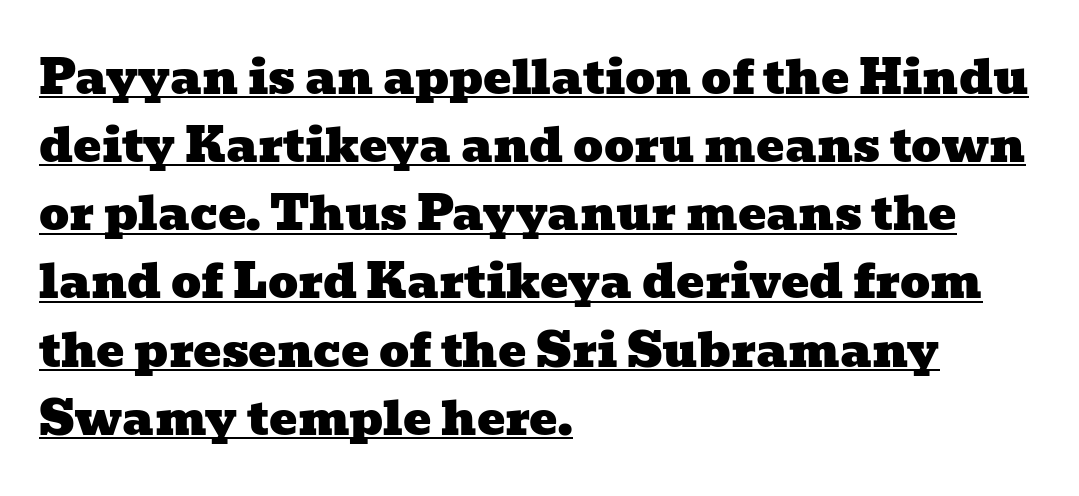
Notice how descenders clear the ascenders below comfortably — that's standard leading. These lines are rendered in a variable-pitch font. This is underlined copy, the kind a proofreader might mark for attention. Classification — serif. The letters sit at their default tracking, neither squeezed nor spread. Left-aligned paragraph, ragged on the right.
